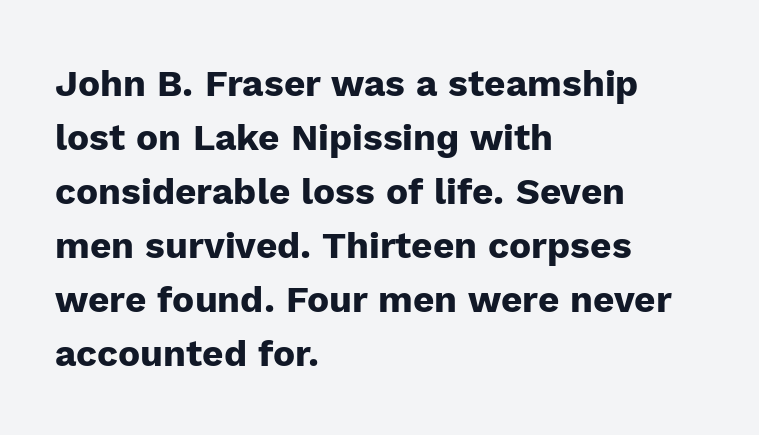
The image shows 37 px heavy sans-serif type, upright; set left-aligned, normal line spacing (1.46x), normal letter spacing, not underlined; low stroke contrast and a medium x-height.
